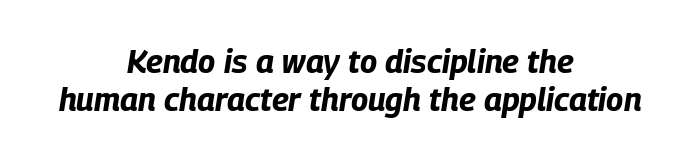
{"italic": "yes", "lean": "right", "slant_degrees": 9, "bold": "yes", "weight": "bold", "width": "condensed", "stroke_contrast": "low", "x_height": "large", "monospaced": "no", "underline": "no", "align": "center", "line_spacing_ratio": 1.18, "letter_spacing": "normal", "letter_spacing_em": 0.0, "glyph_px": 32}
